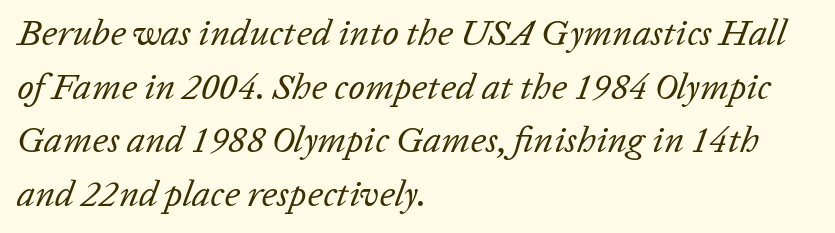
The image shows 37 px regular-weight type, italic (leaning right); set left-aligned, normal line spacing (1.45x), normal letter spacing, not underlined; low stroke contrast and a medium x-height.
